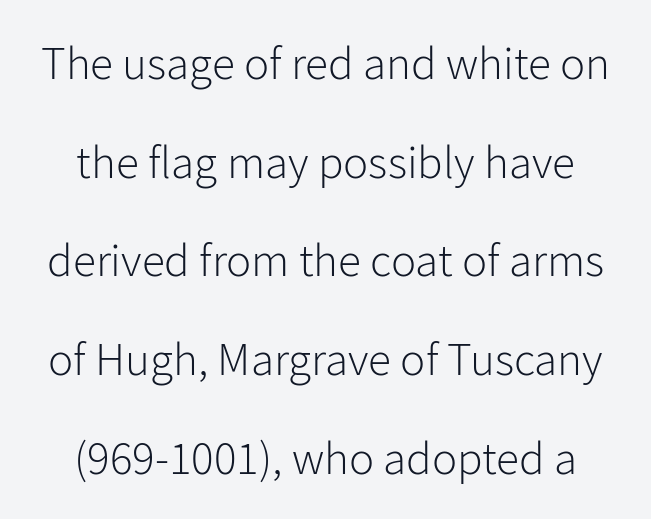
The image shows 47 px light sans-serif type, upright; set loose line spacing (2.1x), normal letter spacing, not underlined; low stroke contrast and a medium x-height.
